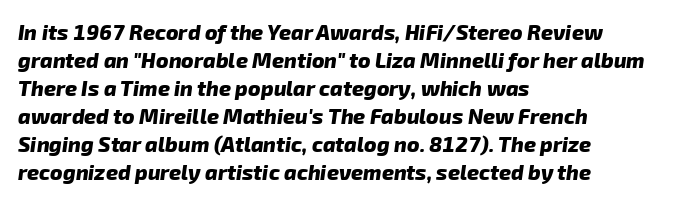
The image shows 21 px bold type; set left-aligned, normal line spacing (1.33x), normal letter spacing, not underlined.
